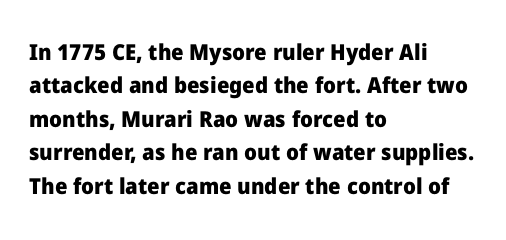
The strip under each line holds only bare page. Between one letter and the next there's only the usual sliver of space. Is there any slant? The stems are plumb. Plenty of ink on the page — the face is bold. Leading matches the norm, producing a regular column.
